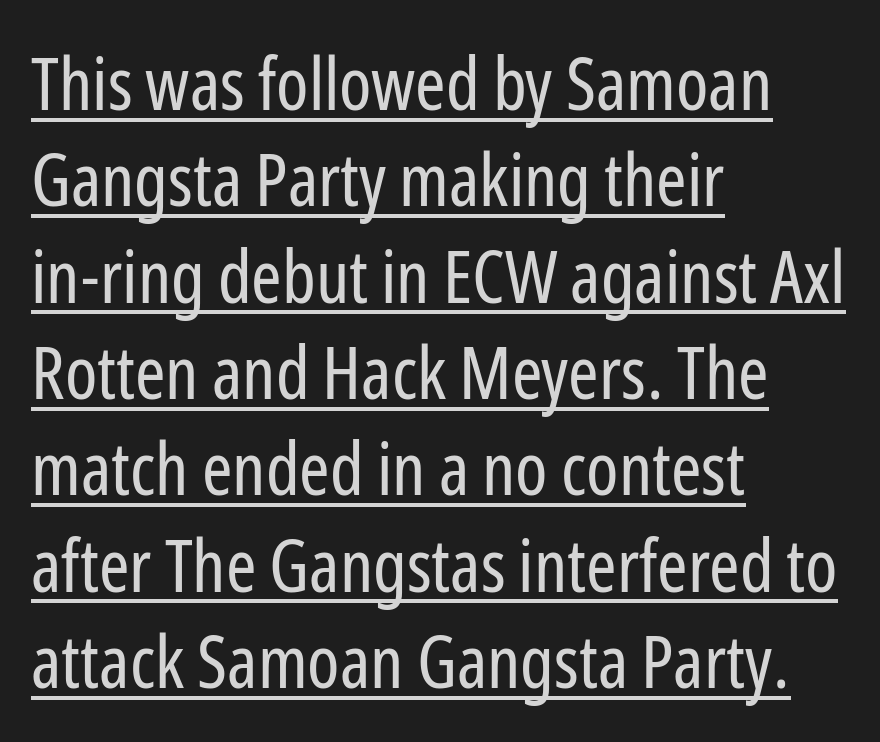
The image shows 73 px regular-weight, condensed sans-serif type, upright; set left-aligned, normal line spacing (1.32x), normal letter spacing, underlined; low stroke contrast and a medium x-height.
